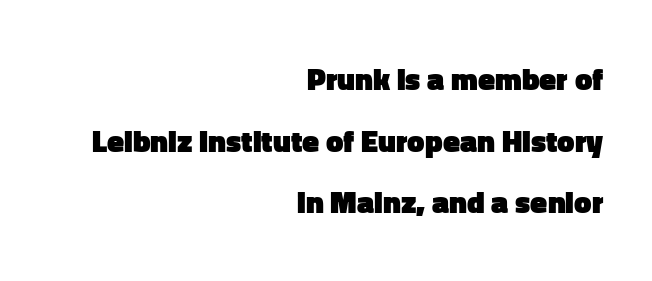
Q: Is the text bold? A: Yes.
Q: Is the text italic (slanted)? A: No, it is upright.
Q: Is the typeface a serif or a sans-serif typeface? A: Sans-serif.
Q: Is the text underlined? A: No.
Q: How is the paragraph aligned? A: Right-aligned.
Q: Is the spacing between letters normal or unusually wide? A: Normal.
Q: Is the spacing between lines tight, normal or loose? A: Loose.
Q: Width (condensed, normal, or wide)? A: Normal.
Q: Stroke contrast? A: Low.
Q: x-height? A: Medium.
Q: Monospaced? A: No.
